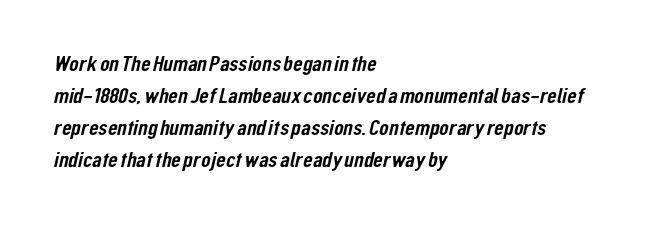
Visually the block forms a straight wall on the left and a jagged coastline on the right. This rendering leaves character spacing at its baseline value. The space beneath each line is pristine and unruled. In terms of leading, this rendering sits right in the middle.
